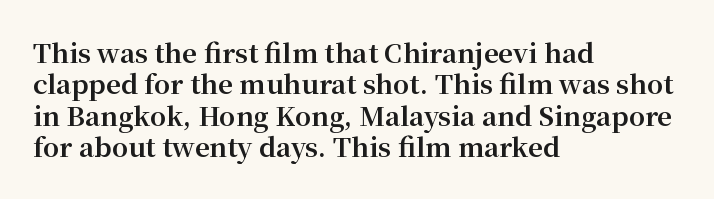
{"italic": "no", "bold": "yes", "underline": "no", "align": "left", "line_spacing_ratio": 1.21, "letter_spacing": "normal", "letter_spacing_em": 0.0, "glyph_px": 26}
